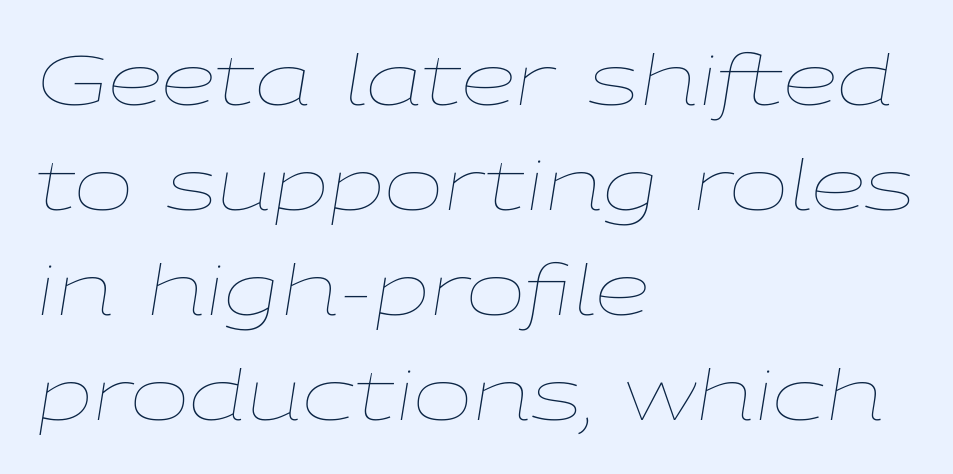
Honestly, the row spacing looks completely unremarkable. A classic flush-left, rag-right setting is used for this passage. This rendering features lettering with no underline. Do the characters align in a grid? No, the font is proportional. Heft: none added — not bold.
